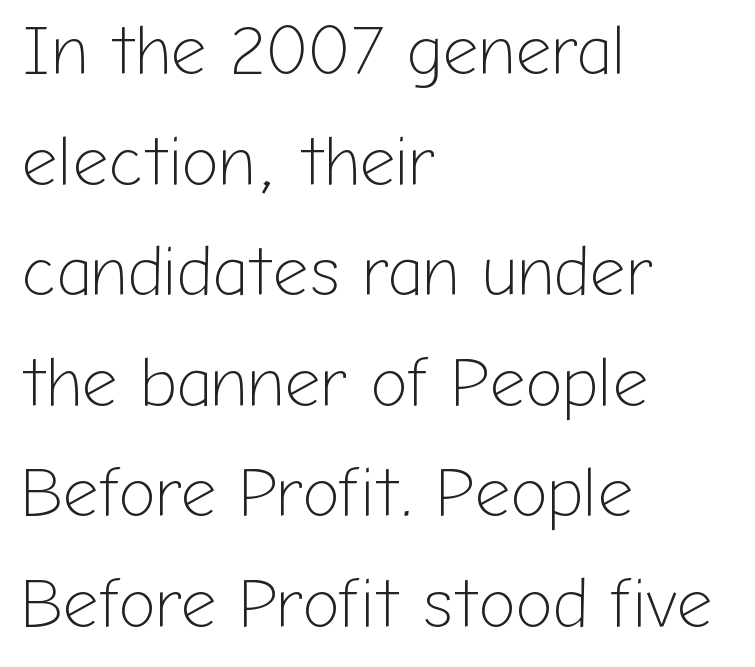
The image shows 70 px light sans-serif type, upright; set left-aligned, normal line spacing (1.58x), normal letter spacing, not underlined; low stroke contrast and a medium x-height.
